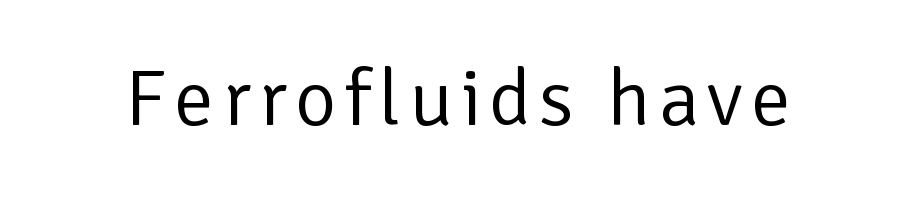
A typesetter would label this face a sans. On a weight scale, this lands at 450 or below. The letters stand upright; this is a roman face. The rendering uses natural spacing where letterforms have individual widths. The strip under each line holds only bare page.
